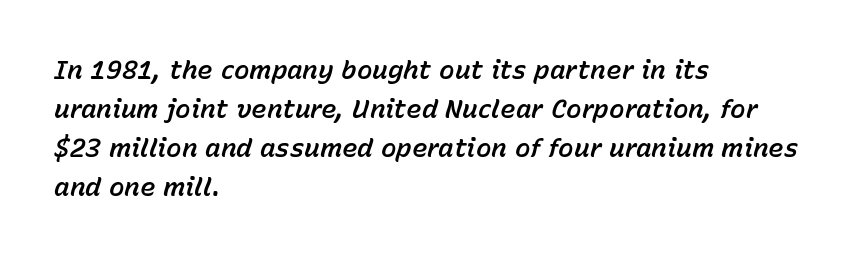
{"italic": "yes", "lean": "right", "slant_degrees": 15, "underline": "no", "align": "left", "line_spacing": "normal", "line_spacing_ratio": 1.5, "letter_spacing": "normal", "letter_spacing_em": 0.0, "glyph_px": 26}
